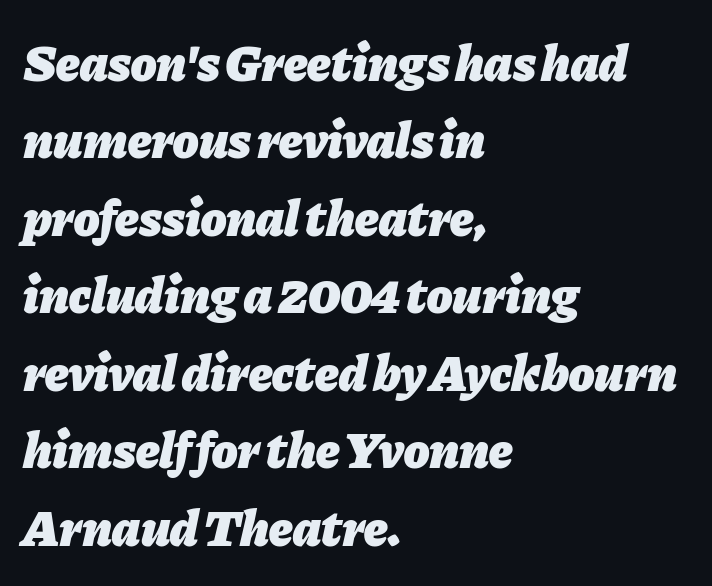
{"italic": "yes", "lean": "right", "slant_degrees": 11, "bold": "yes", "weight": "heavy", "width": "normal", "stroke_contrast": "low", "x_height": "medium", "monospaced": "no", "underline": "no", "align": "left", "line_spacing": "normal", "line_spacing_ratio": 1.49, "letter_spacing": "normal", "letter_spacing_em": 0.0, "glyph_px": 52}
